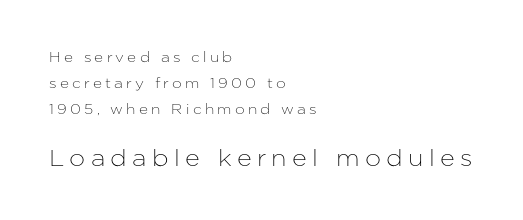
The image shows 23 px text type, upright; set left-aligned, line spacing 1.85x, unusually wide letter spacing (+0.23 em), not underlined; the second (bottom) block is 1.64x larger.
